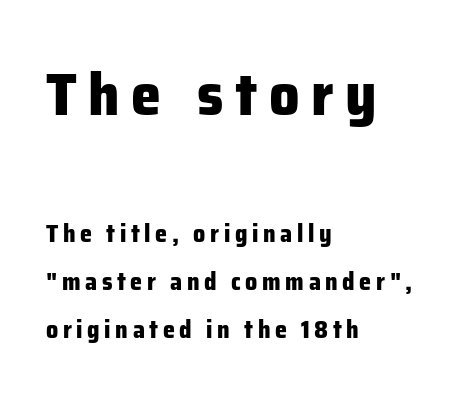
Compared with a centered layout, this one pins lines to the left instead. Reading down the column, the eye jumps a long way to each next line. The type sits square on the baseline with zero lean. These lines carry a lot of weight — the face is fully bold. Underlining? Definitely not there. Serifs: no, the terminals of the letterforms are clean.
